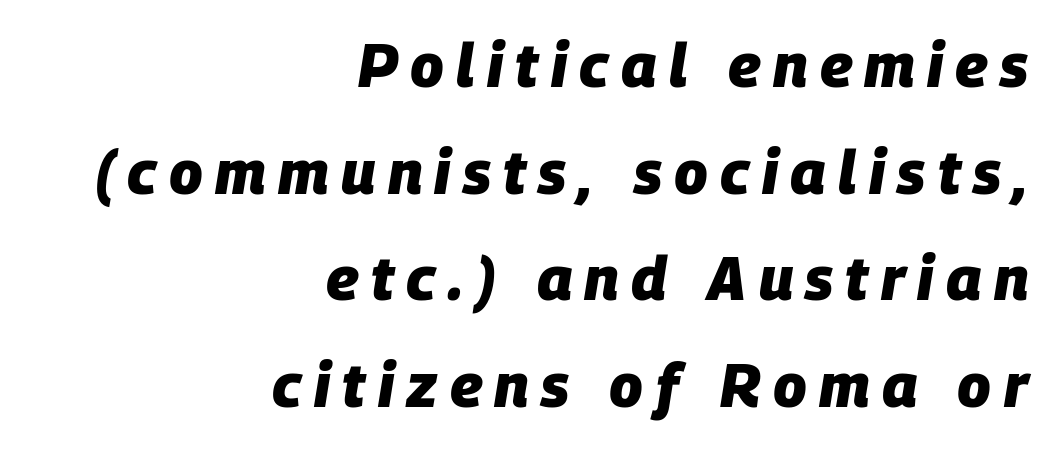
The zone under the glyphs is completely vacant. The gaps between neighbouring characters are conspicuously large. Is this a fixed-width face? No — the glyphs have proportional, varying widths. Which margin do the lines hug? The right one — the left edge is uneven. Each glyph is drawn with heavy, bold strokes.
